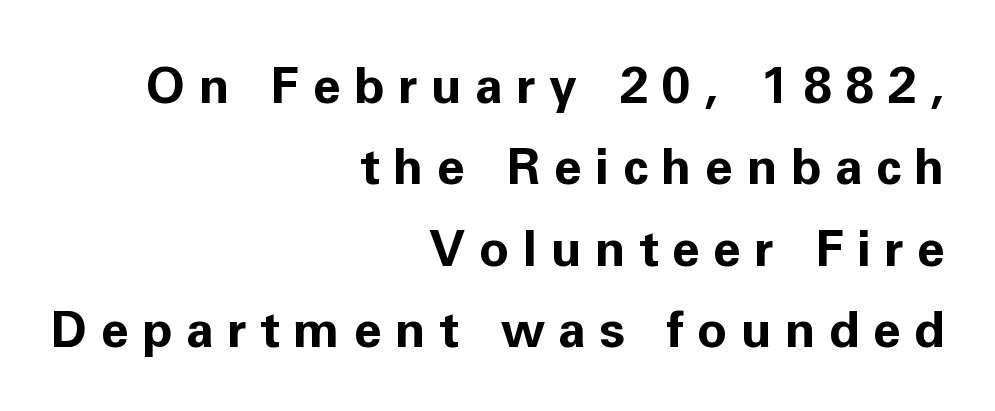
{"serif": "no", "italic": "no", "bold": "yes", "weight": "bold", "width": "normal", "stroke_contrast": "low", "x_height": "medium", "monospaced": "no", "underline": "no", "align": "right", "line_spacing": "normal", "line_spacing_ratio": 1.63, "letter_spacing": "wide", "letter_spacing_em": 0.27, "glyph_px": 50}
